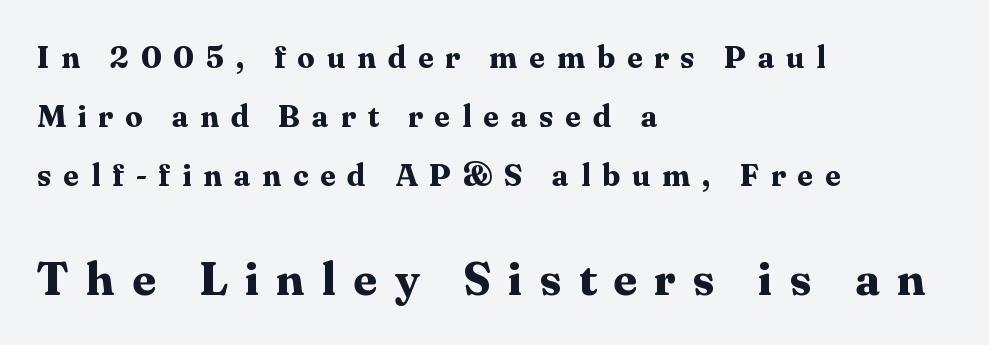
Q: Is the text bold? A: Yes.
Q: Is the text italic (slanted)? A: No, it is upright.
Q: Is the typeface a serif or a sans-serif typeface? A: Serif.
Q: Is the text underlined? A: No.
Q: How is the paragraph aligned? A: Left-aligned.
Q: Is the spacing between letters normal or unusually wide? A: Unusually wide.
Q: Is the spacing between lines tight, normal or loose? A: Loose.
Q: Which block of text is set in a larger size, the first (top) or the second (bottom)? A: The second (bottom) one.
Q: Width (condensed, normal, or wide)? A: Normal.
Q: Stroke contrast? A: Medium.
Q: x-height? A: Medium.
Q: Monospaced? A: No.
